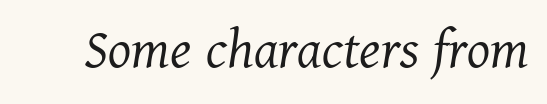
The image shows 59 px light serif type, italic (leaning right); set normal letter spacing, not underlined; medium stroke contrast and a medium x-height.
